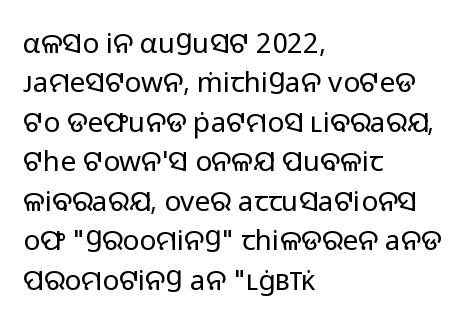
{"serif": "no", "italic": "no", "bold": "no", "weight": "regular", "width": "normal", "stroke_contrast": "low", "x_height": "medium", "monospaced": "no", "underline": "no", "align": "left", "line_spacing": "normal", "line_spacing_ratio": 1.41, "letter_spacing": "normal", "letter_spacing_em": 0.0, "glyph_px": 28}
